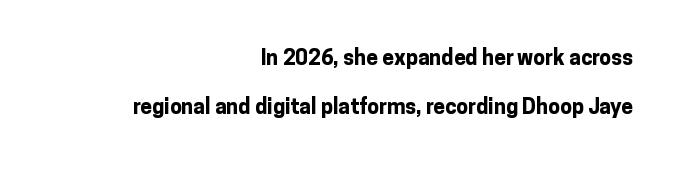
{"italic": "no", "bold": "yes", "underline": "no", "align": "right", "line_spacing": "loose", "line_spacing_ratio": 2.32, "letter_spacing": "normal", "letter_spacing_em": 0.0, "glyph_px": 21}
